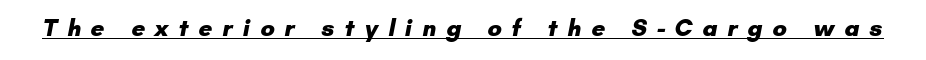
This is underlined copy, the kind a proofreader might mark for attention. Pretty heavy lettering here — definitely bold. Caption: expanded tracking, letters set apart.
